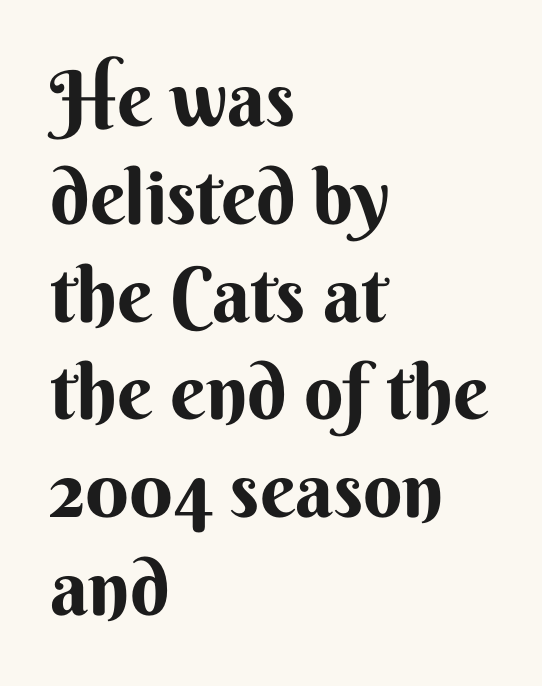
The image shows 77 px bold sans-serif type, upright; set left-aligned, normal line spacing (1.27x), normal letter spacing, not underlined; medium stroke contrast and a small x-height.
